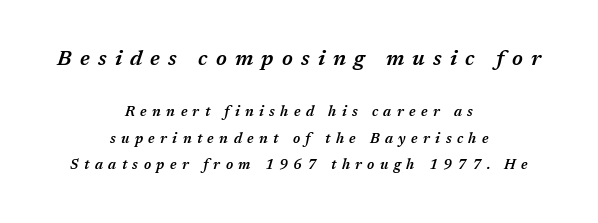
The paragraph has two soft edges and a firm central axis. Compared with typical body copy, the letter spacing here is much looser. Stroke thickness is moderately raised; the sample reads as semibold. Unmarked baselines from the first word to the last. Posture: slanted.
